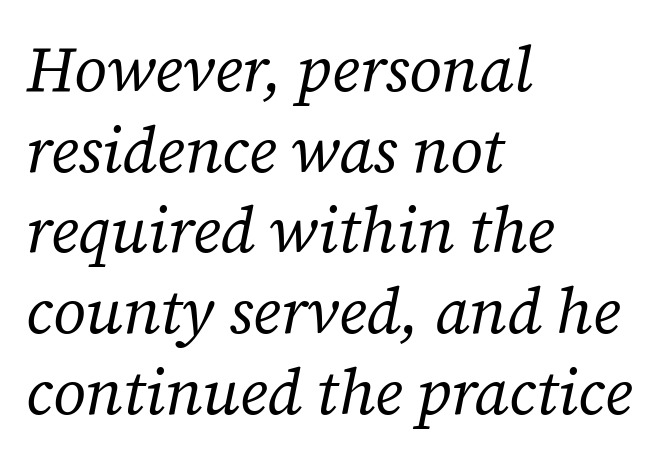
The image shows 64 px regular-weight serif type, italic (leaning right); set left-aligned, normal line spacing (1.26x), normal letter spacing, not underlined; low stroke contrast and a medium x-height.
